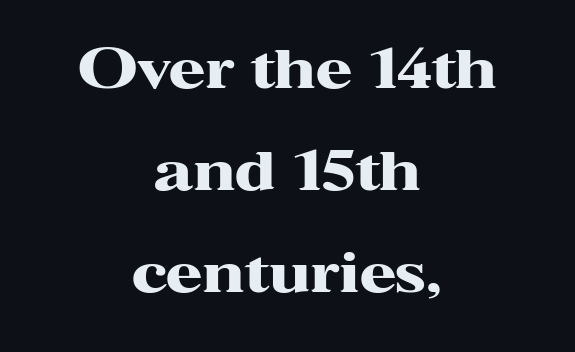
Q: Is the text bold? A: Yes.
Q: Is the text italic (slanted)? A: No, it is upright.
Q: Is the typeface a serif or a sans-serif typeface? A: Serif.
Q: Is the text underlined? A: No.
Q: How is the paragraph aligned? A: Centered.
Q: Is the spacing between letters normal or unusually wide? A: Normal.
Q: Is the spacing between lines tight, normal or loose? A: Loose.
Q: Width (condensed, normal, or wide)? A: Wide.
Q: Stroke contrast? A: High.
Q: x-height? A: Medium.
Q: Monospaced? A: No.
